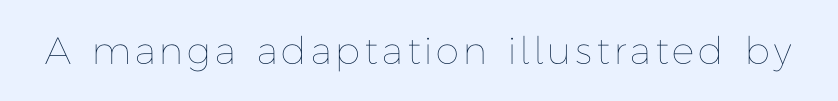
The image shows 38 px thin type, upright; set not underlined; low stroke contrast and a medium x-height.
